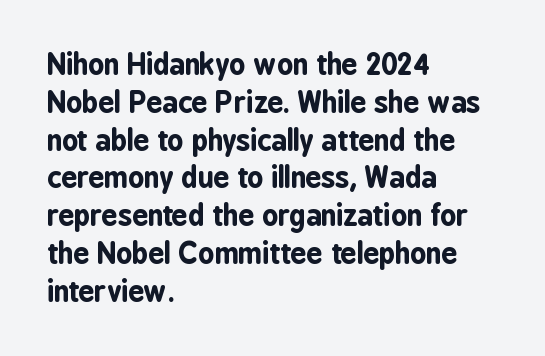
{"serif": "no", "italic": "no", "bold": "yes", "weight": "bold", "width": "condensed", "stroke_contrast": "low", "x_height": "medium", "monospaced": "no", "underline": "no", "align": "left", "line_spacing": "normal", "line_spacing_ratio": 1.35, "letter_spacing": "normal", "letter_spacing_em": 0.0, "glyph_px": 28}
